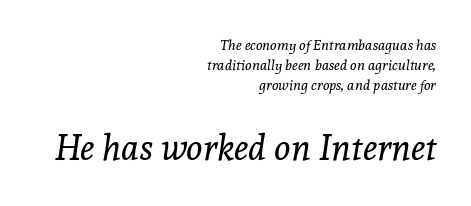
The image shows 35 px regular-weight serif type, italic (leaning right); set right-aligned, normal line spacing (1.43x), normal letter spacing, not underlined; the second (bottom) block is 2.5x larger; a medium x-height.
